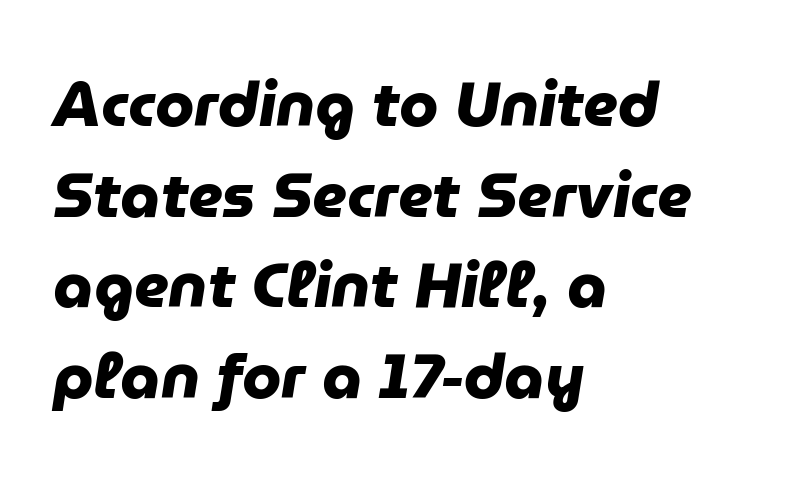
The image shows 63 px heavy sans-serif type; set left-aligned, normal line spacing (1.44x), normal letter spacing, not underlined; low stroke contrast and a medium x-height.
